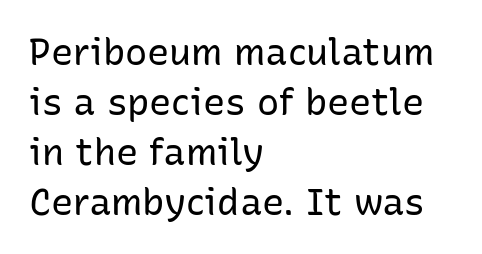
Q: Is the text bold? A: No.
Q: Is the text italic (slanted)? A: No, it is upright.
Q: Is the typeface a serif or a sans-serif typeface? A: Sans-serif.
Q: Is the text underlined? A: No.
Q: How is the paragraph aligned? A: Left-aligned.
Q: Is the spacing between letters normal or unusually wide? A: Normal.
Q: Is the spacing between lines tight, normal or loose? A: Normal.
Q: Width (condensed, normal, or wide)? A: Normal.
Q: Stroke contrast? A: Low.
Q: x-height? A: Medium.
Q: Monospaced? A: No.
